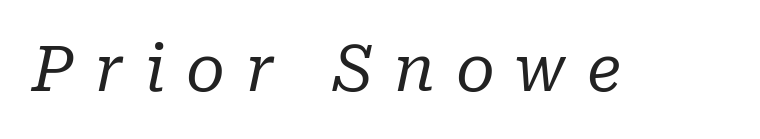
The image shows 63 px regular-weight serif type, italic (leaning right); set unusually wide letter spacing (+0.33 em), not underlined; low stroke contrast and a medium x-height.
